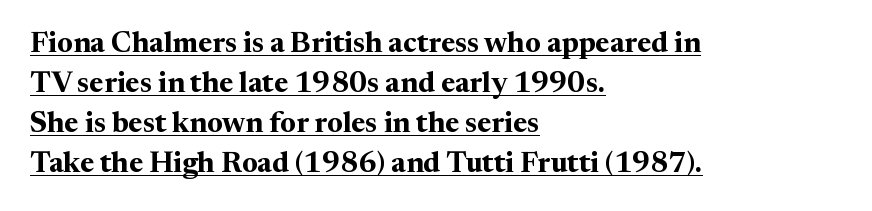
The image shows 29 px bold serif type, upright; set left-aligned, normal line spacing (1.38x), normal letter spacing, underlined; medium stroke contrast and a medium x-height.
